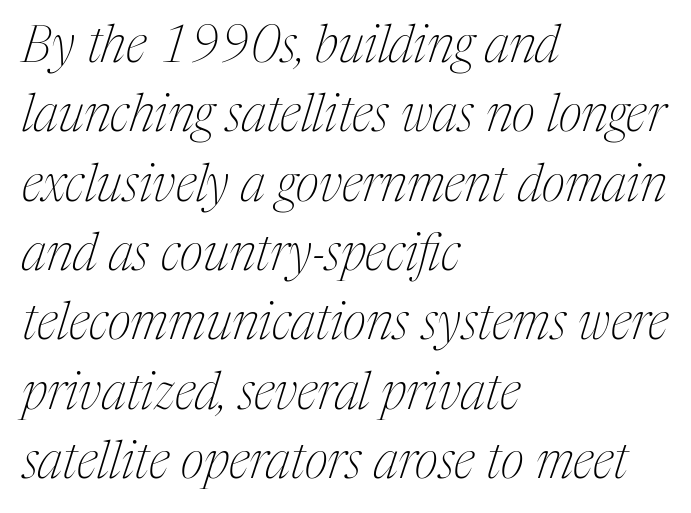
Q: Is the text bold? A: No.
Q: Is the text italic (slanted)? A: Yes, it leans right by about 17 degrees.
Q: Is the typeface a serif or a sans-serif typeface? A: Serif.
Q: Is the text underlined? A: No.
Q: How is the paragraph aligned? A: Left-aligned.
Q: Is the spacing between letters normal or unusually wide? A: Normal.
Q: Is the spacing between lines tight, normal or loose? A: Normal.
Q: Width (condensed, normal, or wide)? A: Condensed.
Q: Stroke contrast? A: Medium.
Q: x-height? A: Medium.
Q: Monospaced? A: No.
